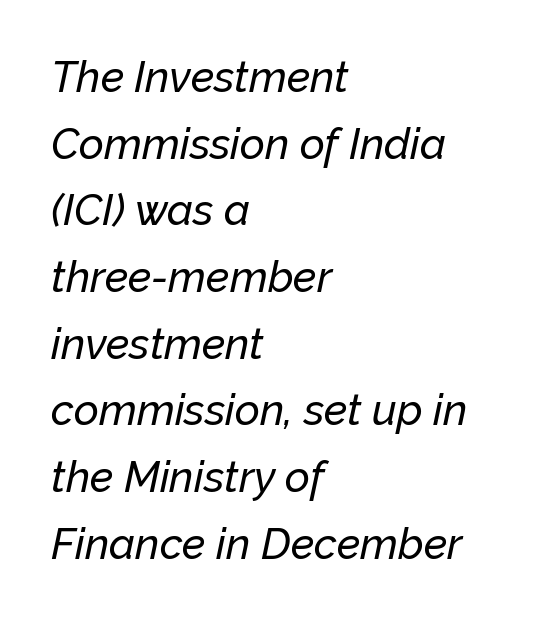
A typesetter would call this zero additional tracking. The passage shown leans; its letterforms are oblique. Typeset ragged right — the left edge is the straight one. The glyphs are unaccompanied by any horizontal stroke below them.
